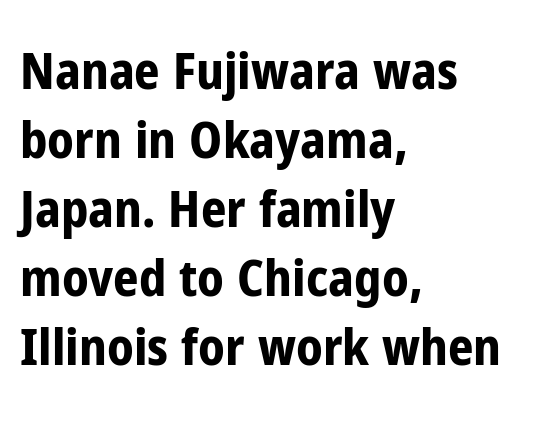
{"serif": "no", "italic": "no", "bold": "yes", "weight": "bold", "width": "condensed", "stroke_contrast": "low", "x_height": "medium", "monospaced": "no", "underline": "no", "align": "left", "line_spacing": "normal", "line_spacing_ratio": 1.38, "letter_spacing": "normal", "letter_spacing_em": 0.0, "glyph_px": 50}
